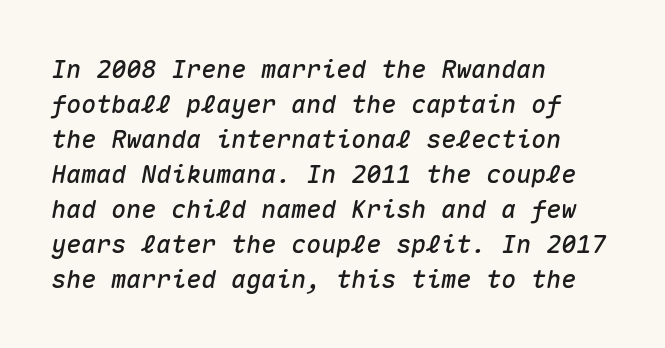
{"italic": "yes", "lean": "right", "slant_degrees": 10, "underline": "no", "align": "left", "line_spacing": "normal", "line_spacing_ratio": 1.4, "letter_spacing": "normal", "letter_spacing_em": 0.0, "glyph_px": 25}
